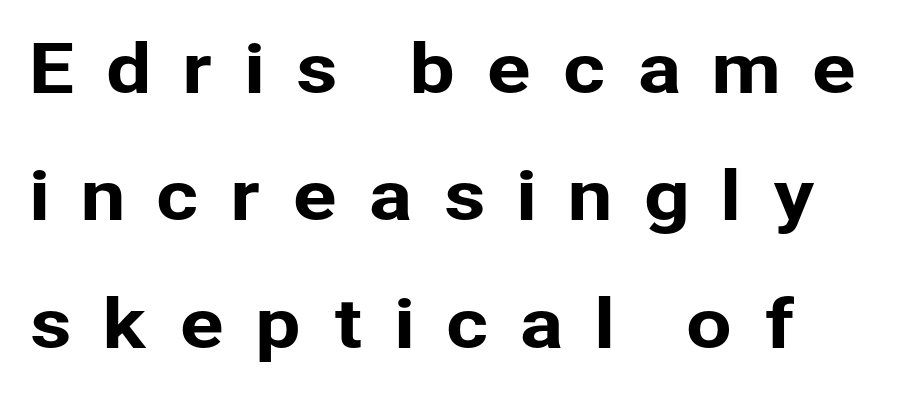
Q: Is the text italic (slanted)? A: No, it is upright.
Q: Is the typeface a serif or a sans-serif typeface? A: Sans-serif.
Q: Is the text underlined? A: No.
Q: How is the paragraph aligned? A: Left-aligned.
Q: Is the spacing between letters normal or unusually wide? A: Unusually wide.
Q: Is the spacing between lines tight, normal or loose? A: Loose.
Q: Width (condensed, normal, or wide)? A: Normal.
Q: Stroke contrast? A: Low.
Q: x-height? A: Medium.
Q: Monospaced? A: No.
